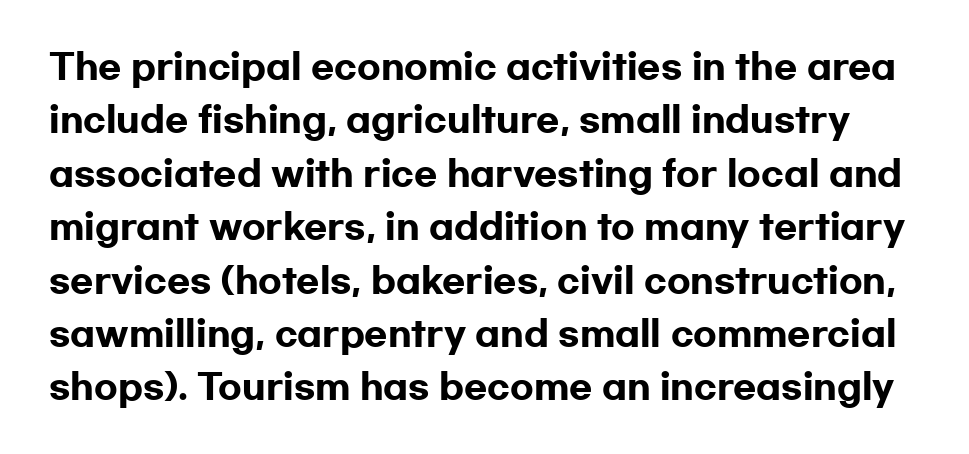
The image shows 34 px heavy, wide sans-serif type, upright; set normal line spacing (1.57x), normal letter spacing, not underlined; low stroke contrast and a medium x-height.
